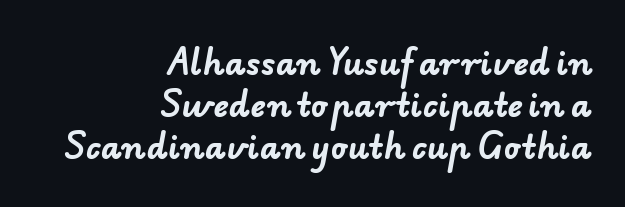
Q: Is the text bold? A: Yes.
Q: Is the typeface a serif or a sans-serif typeface? A: Sans-serif.
Q: Is the text underlined? A: No.
Q: How is the paragraph aligned? A: Right-aligned.
Q: Is the spacing between letters normal or unusually wide? A: Normal.
Q: Is the spacing between lines tight, normal or loose? A: Normal.
Q: Width (condensed, normal, or wide)? A: Normal.
Q: Stroke contrast? A: Low.
Q: x-height? A: Small.
Q: Monospaced? A: No.
